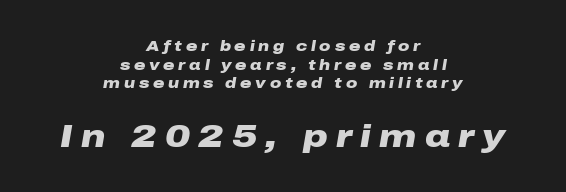
{"italic": "yes", "lean": "right", "slant_degrees": 10, "bold": "yes", "weight": "heavy", "width": "wide", "stroke_contrast": "low", "x_height": "medium", "monospaced": "no", "underline": "no", "align": "center", "line_spacing": "normal", "line_spacing_ratio": 1.33, "letter_spacing": "wide", "letter_spacing_em": 0.27, "larger_block": "second", "size_ratio": 2.21, "glyph_px": 31}
